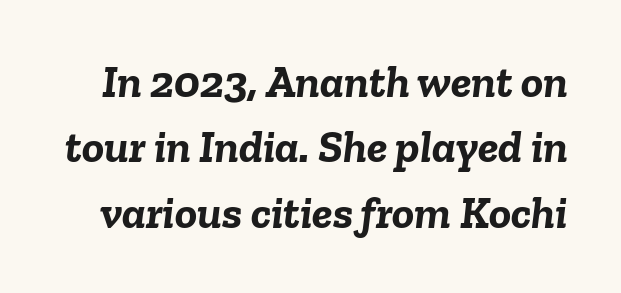
The font's italic variant was chosen for this text. The passage shown has conventional tracking throughout. Plenty of ink on the page — the face is bold. Do the characters align in a grid? No, the font is proportional. Successive baselines arrive at the customary interval. The passage shown is not underscored anywhere.
